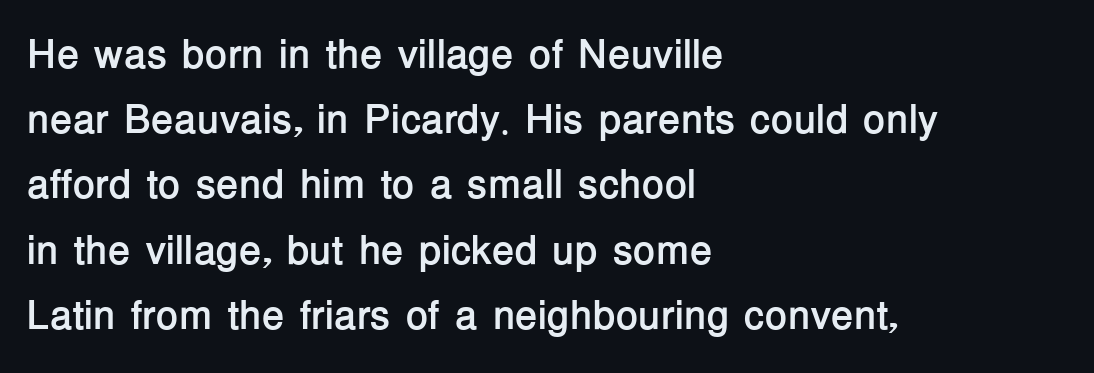
Q: Is the text bold? A: Yes.
Q: Is the text italic (slanted)? A: No, it is upright.
Q: Is the typeface a serif or a sans-serif typeface? A: Sans-serif.
Q: Is the text underlined? A: No.
Q: How is the paragraph aligned? A: Left-aligned.
Q: Is the spacing between letters normal or unusually wide? A: Normal.
Q: Is the spacing between lines tight, normal or loose? A: Normal.
Q: Width (condensed, normal, or wide)? A: Normal.
Q: Stroke contrast? A: Low.
Q: x-height? A: Medium.
Q: Monospaced? A: No.
